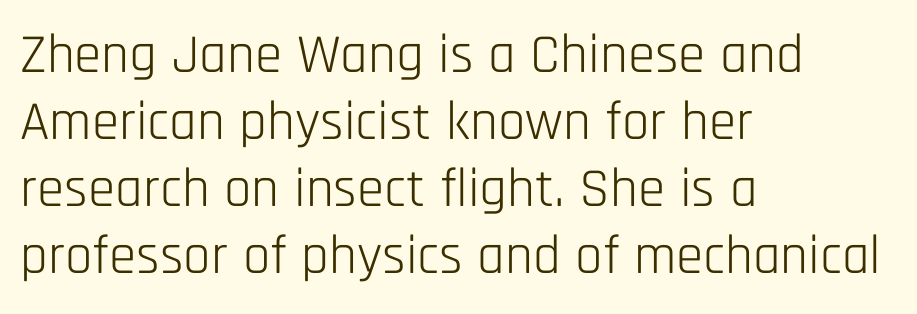
{"serif": "no", "italic": "no", "bold": "no", "weight": "light", "width": "condensed", "stroke_contrast": "low", "x_height": "large", "monospaced": "no", "underline": "no", "align": "left", "line_spacing_ratio": 1.22, "letter_spacing": "normal", "letter_spacing_em": 0.0, "glyph_px": 55}
